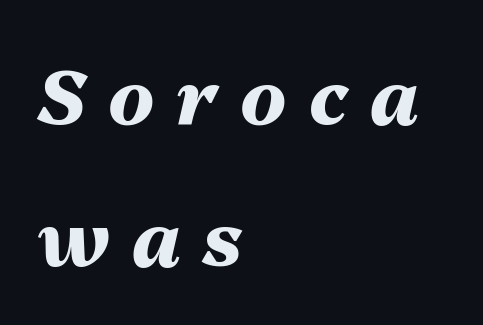
Q: Is the text bold? A: Yes.
Q: Is the text italic (slanted)? A: Yes, it leans right by about 13 degrees.
Q: Is the text underlined? A: No.
Q: How is the paragraph aligned? A: Left-aligned.
Q: Is the spacing between letters normal or unusually wide? A: Unusually wide.
Q: Width (condensed, normal, or wide)? A: Normal.
Q: Stroke contrast? A: Medium.
Q: x-height? A: Medium.
Q: Monospaced? A: No.
